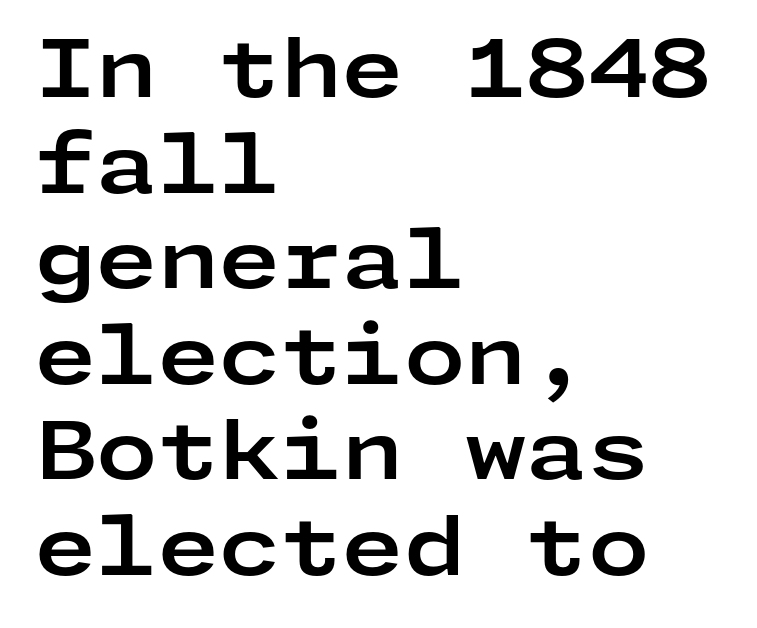
Q: Is the text bold? A: Yes.
Q: Is the text italic (slanted)? A: No, it is upright.
Q: Is the typeface a serif or a sans-serif typeface? A: Sans-serif.
Q: Is the text underlined? A: No.
Q: How is the paragraph aligned? A: Left-aligned.
Q: Is the spacing between letters normal or unusually wide? A: Normal.
Q: Width (condensed, normal, or wide)? A: Wide.
Q: Stroke contrast? A: Low.
Q: x-height? A: Medium.
